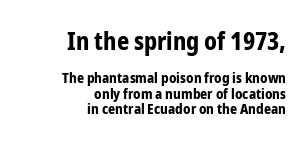
{"italic": "no", "bold": "yes", "underline": "no", "align": "right", "line_spacing": "tight", "line_spacing_ratio": 1.09, "letter_spacing": "normal", "letter_spacing_em": 0.0, "larger_block": "first", "size_ratio": 1.71, "glyph_px": 24}
